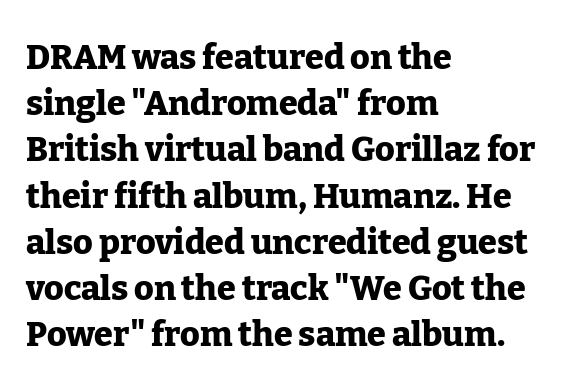
The line texture is even and compact thanks to regular tracking. The designer left line spacing at the default. Italic: no, the glyphs are upright roman. In terms of weight, the rendering is a true, heavy bold. This sample is left-justified, so line endings fall wherever the words run out. Each letter keeps its own natural width here, so spacing adapts to shape.
